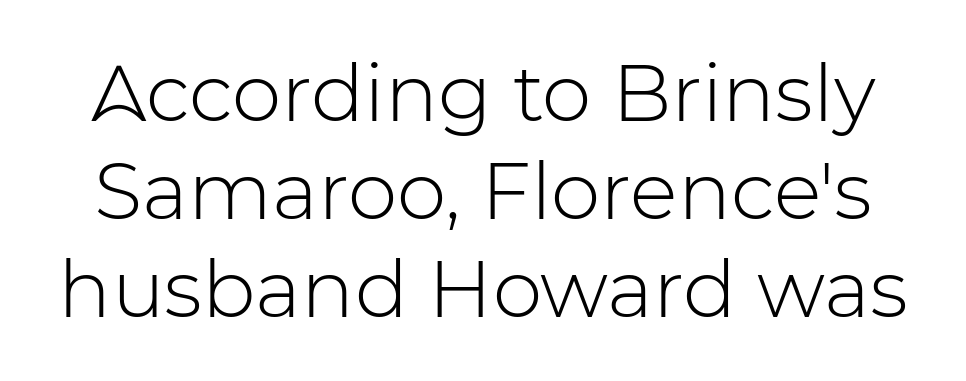
Q: Is the text bold? A: No.
Q: Is the text italic (slanted)? A: No, it is upright.
Q: Is the typeface a serif or a sans-serif typeface? A: Sans-serif.
Q: Is the text underlined? A: No.
Q: Is the spacing between letters normal or unusually wide? A: Normal.
Q: Width (condensed, normal, or wide)? A: Normal.
Q: Stroke contrast? A: Low.
Q: x-height? A: Medium.
Q: Monospaced? A: No.
